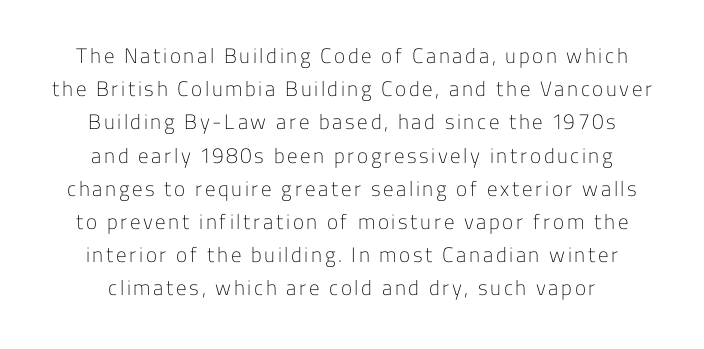
The letters look calm and open, with moderate or lighter stems. Normally led — the rows are evenly, conventionally spaced. A bare baseline throughout the passage. Nope, not italic — everything's standing straight.
